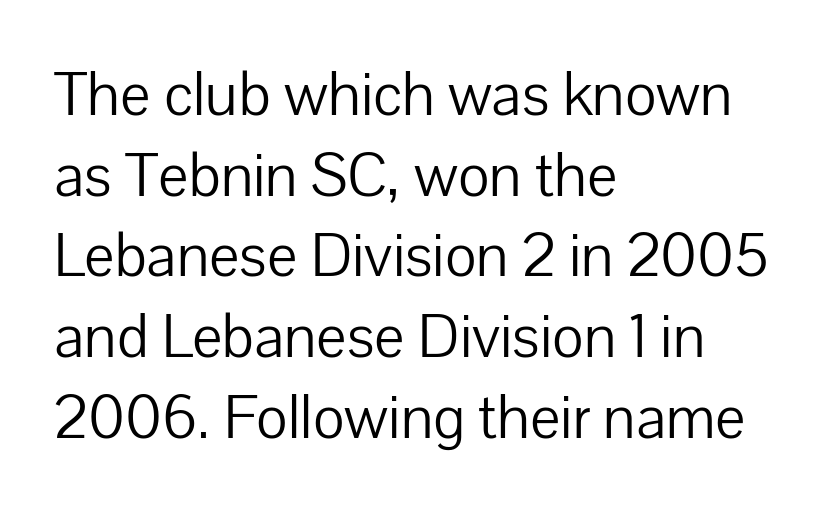
{"serif": "no", "italic": "no", "bold": "no", "weight": "light", "width": "normal", "stroke_contrast": "low", "x_height": "medium", "monospaced": "no", "underline": "no", "align": "left", "line_spacing": "normal", "line_spacing_ratio": 1.26, "letter_spacing": "normal", "letter_spacing_em": 0.0, "glyph_px": 64}
